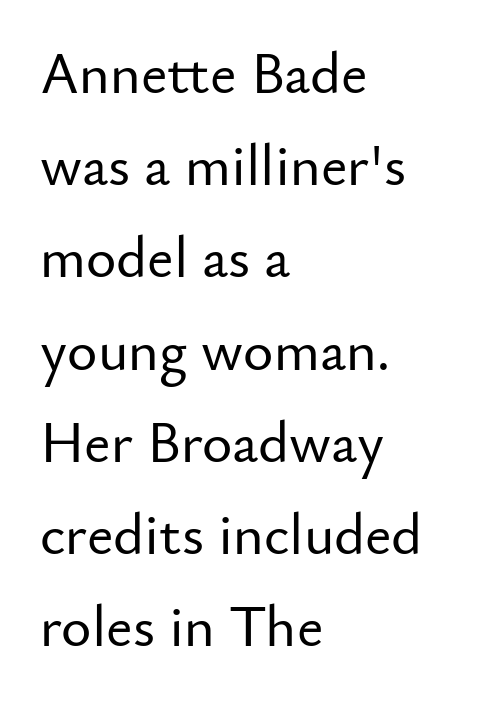
Q: Is the text italic (slanted)? A: No, it is upright.
Q: Is the typeface a serif or a sans-serif typeface? A: Sans-serif.
Q: Is the text underlined? A: No.
Q: How is the paragraph aligned? A: Left-aligned.
Q: Is the spacing between letters normal or unusually wide? A: Normal.
Q: Is the spacing between lines tight, normal or loose? A: Normal.
Q: Width (condensed, normal, or wide)? A: Normal.
Q: Stroke contrast? A: Low.
Q: x-height? A: Small.
Q: Monospaced? A: No.
